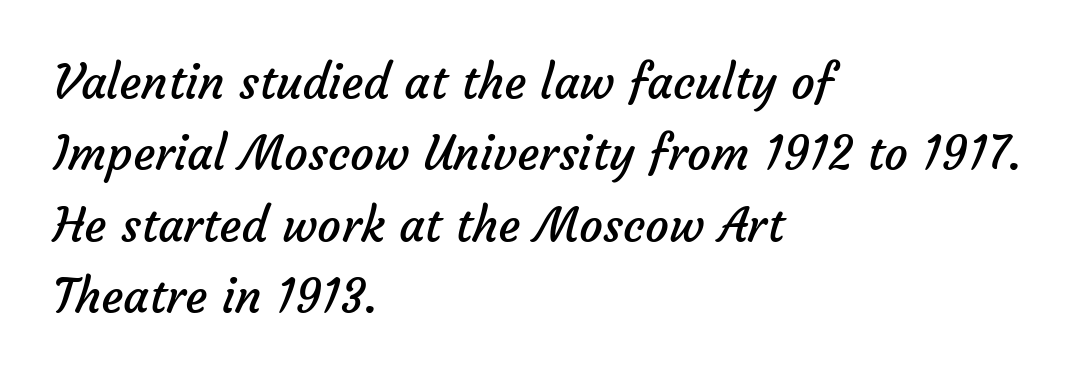
{"serif": "no", "bold": "no", "weight": "regular", "width": "normal", "stroke_contrast": "low", "x_height": "medium", "monospaced": "no", "underline": "no", "align": "left", "line_spacing": "normal", "line_spacing_ratio": 1.52, "letter_spacing": "normal", "letter_spacing_em": 0.0, "glyph_px": 47}
